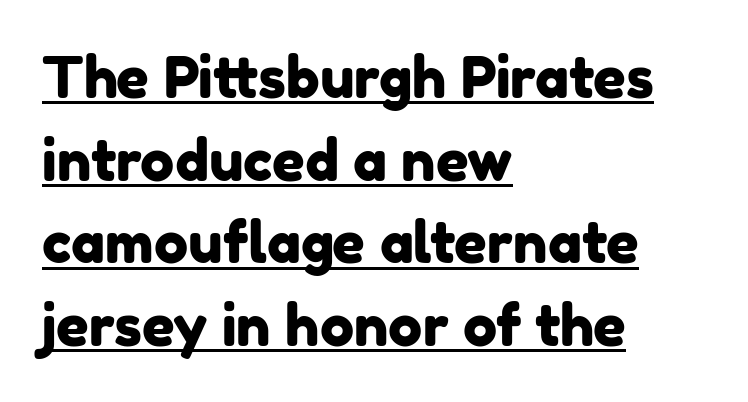
Looks like regular typesetting: each glyph gets only the width it needs. This sample is left-justified, so line endings fall wherever the words run out. This sample keeps an unexceptional amount of space between lines. The typeface chosen for these lines omits serifs.
